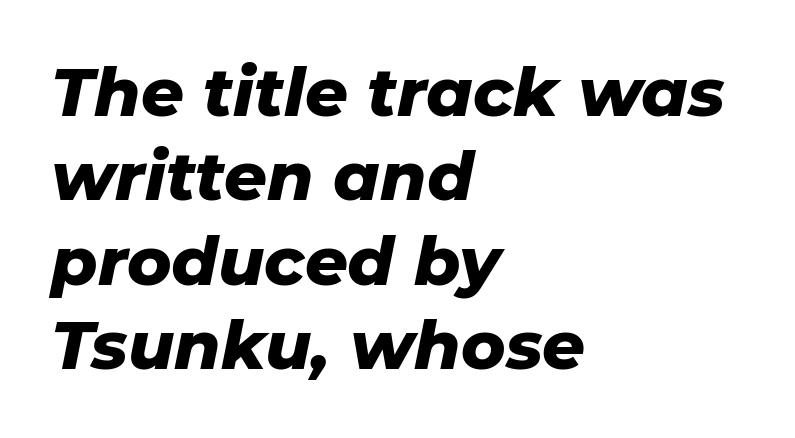
The image shows 67 px heavy type, italic (leaning right); set left-aligned, normal line spacing (1.26x), normal letter spacing, not underlined; low stroke contrast and a medium x-height.
